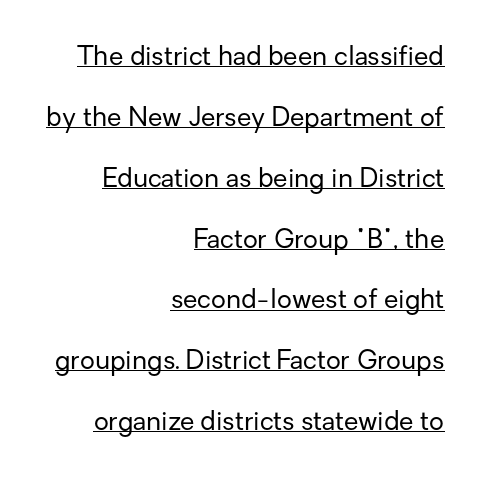
Q: Is the text bold? A: No.
Q: Is the text italic (slanted)? A: No, it is upright.
Q: Is the text underlined? A: Yes.
Q: How is the paragraph aligned? A: Right-aligned.
Q: Is the spacing between letters normal or unusually wide? A: Normal.
Q: Is the spacing between lines tight, normal or loose? A: Loose.
